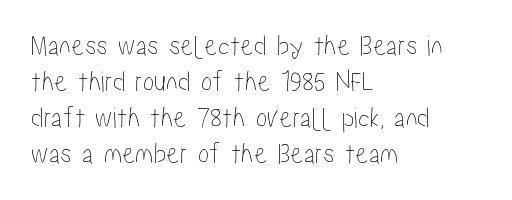
Q: Is the text italic (slanted)? A: No, it is upright.
Q: Is the text underlined? A: No.
Q: How is the paragraph aligned? A: Left-aligned.
Q: Is the spacing between letters normal or unusually wide? A: Normal.
Q: Width (condensed, normal, or wide)? A: Condensed.
Q: Stroke contrast? A: Low.
Q: x-height? A: Medium.
Q: Monospaced? A: No.
